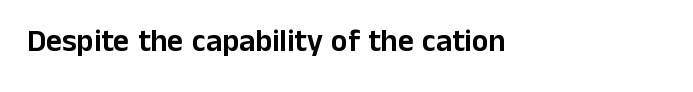
The image shows 31 px sans-serif type, upright; set left-aligned, normal letter spacing, not underlined; low stroke contrast and a medium x-height.
